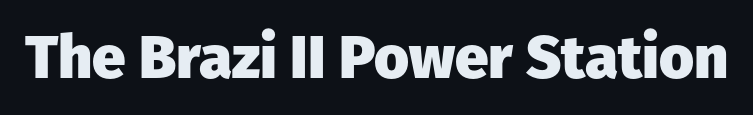
Words float on clear page, feet unadorned. Notice how the stems are strictly vertical — no italics here. A typesetter would call this proportional, since set widths differ per character. Short note: letters normally spaced.
